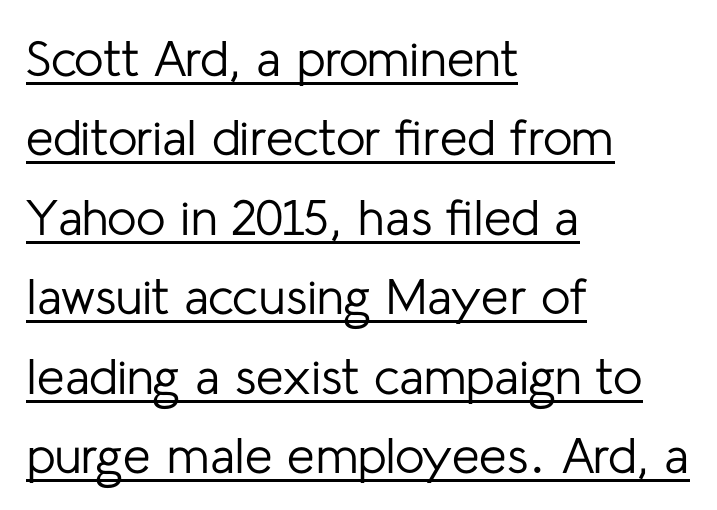
{"serif": "no", "italic": "no", "bold": "no", "weight": "regular", "width": "normal", "stroke_contrast": "low", "x_height": "medium", "monospaced": "no", "underline": "yes", "align": "left", "line_spacing": "normal", "line_spacing_ratio": 1.59, "letter_spacing": "normal", "letter_spacing_em": 0.0, "glyph_px": 50}
